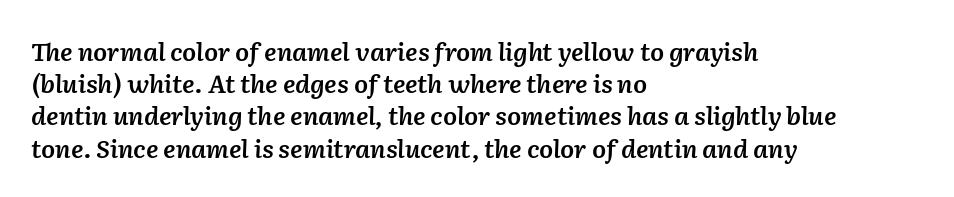
Q: Is the text bold? A: Semi-bold.
Q: Is the text italic (slanted)? A: Yes, it leans right by about 2 degrees.
Q: Is the text underlined? A: No.
Q: How is the paragraph aligned? A: Left-aligned.
Q: Is the spacing between letters normal or unusually wide? A: Normal.
Q: Is the spacing between lines tight, normal or loose? A: Normal.
